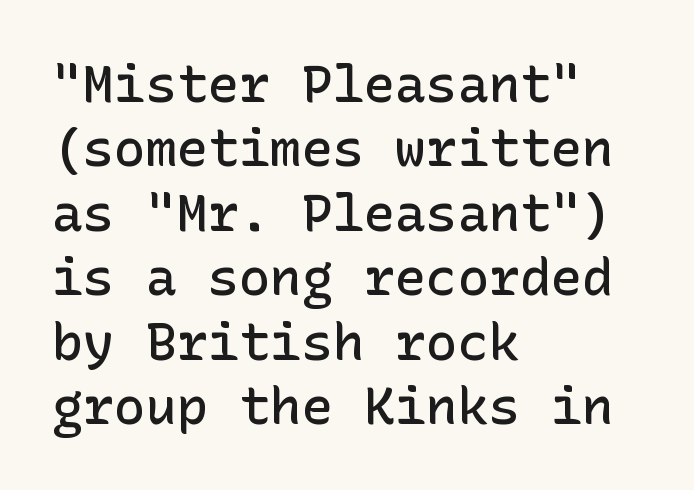
Q: Is the text bold? A: Semi-bold.
Q: Is the text italic (slanted)? A: No, it is upright.
Q: Is the typeface a serif or a sans-serif typeface? A: Sans-serif.
Q: Is the text underlined? A: No.
Q: How is the paragraph aligned? A: Left-aligned.
Q: Is the spacing between letters normal or unusually wide? A: Normal.
Q: Width (condensed, normal, or wide)? A: Normal.
Q: Stroke contrast? A: Low.
Q: x-height? A: Medium.
